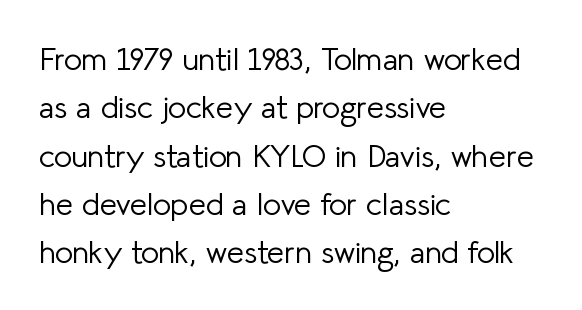
The image shows 31 px light sans-serif type, upright; set left-aligned, normal line spacing (1.56x), normal letter spacing, not underlined; low stroke contrast and a medium x-height.
